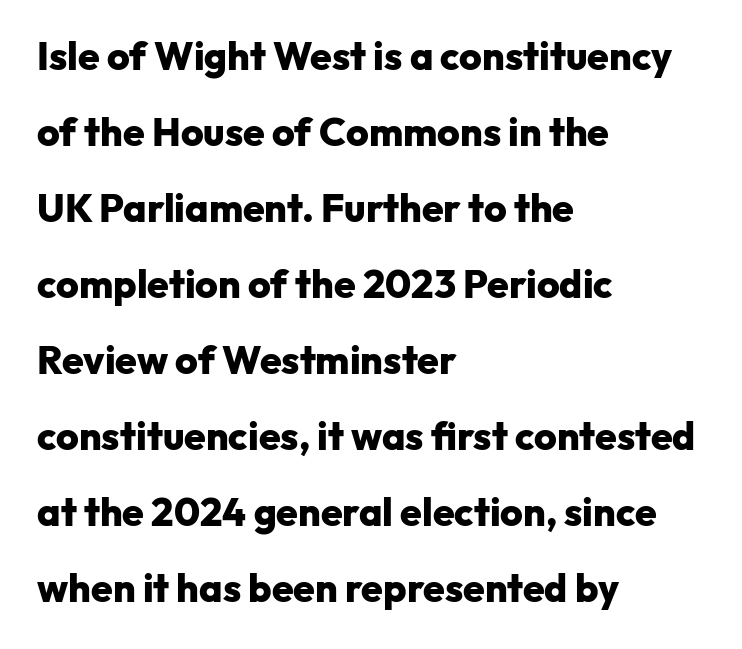
{"serif": "no", "italic": "no", "bold": "yes", "weight": "heavy", "width": "normal", "stroke_contrast": "low", "x_height": "medium", "monospaced": "no", "underline": "no", "align": "left", "line_spacing": "loose", "line_spacing_ratio": 1.95, "letter_spacing": "normal", "letter_spacing_em": 0.0, "glyph_px": 39}
